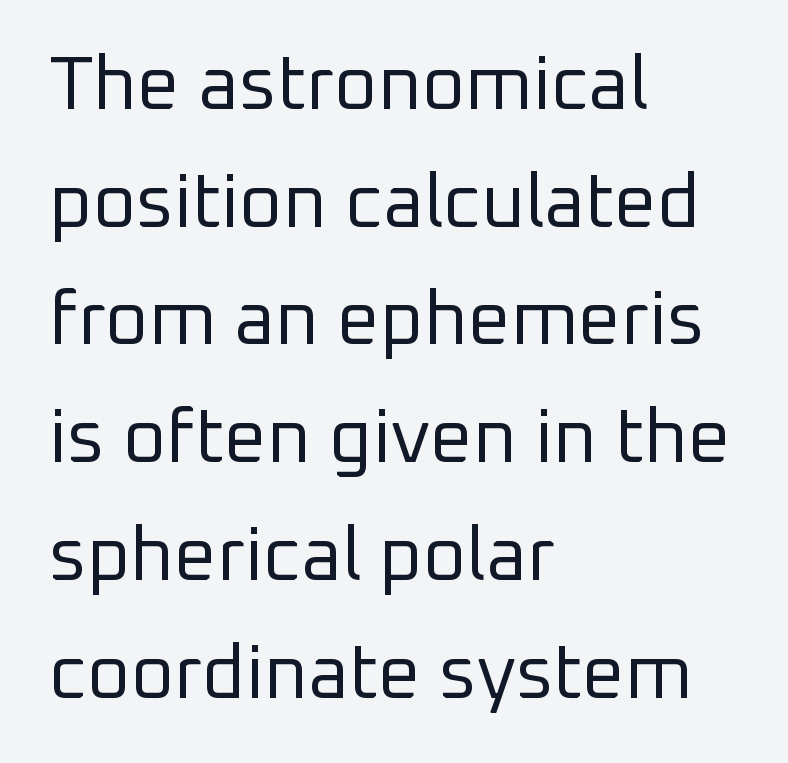
Tall strokes in this sample are plumb rather than angled. A bare baseline throughout the passage. The font family rendered here belongs to the sans-serif group. Students, note that the glyphs here touch the page at normal intervals.
